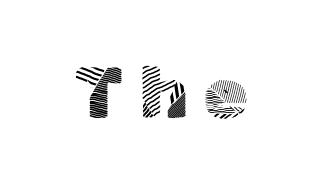
Letters have the restrained weight of plain body copy at most. Between one letter and the next there's a generous, obvious gap. Ordinary non-slanted type is in use. Note the varied advance widths — an 'i' is clearly narrower than an 'm'. Quick note: underline off.
